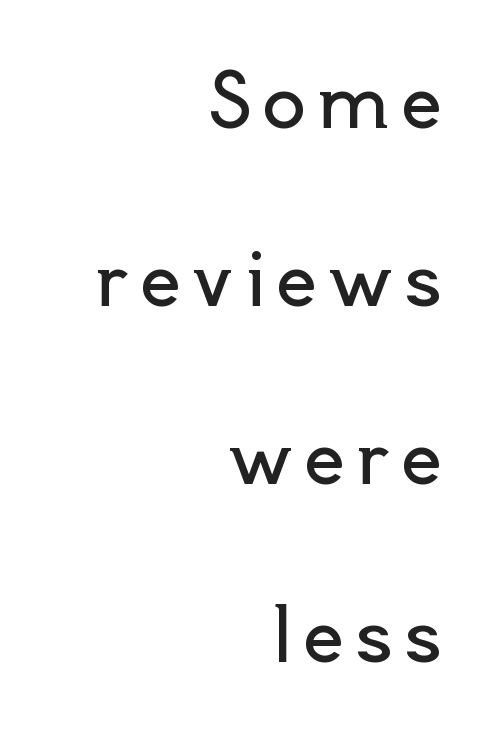
Q: Is the text bold? A: No.
Q: Is the text italic (slanted)? A: No, it is upright.
Q: Is the typeface a serif or a sans-serif typeface? A: Sans-serif.
Q: Is the text underlined? A: No.
Q: How is the paragraph aligned? A: Right-aligned.
Q: Is the spacing between lines tight, normal or loose? A: Loose.
Q: Width (condensed, normal, or wide)? A: Normal.
Q: x-height? A: Small.
Q: Monospaced? A: No.
